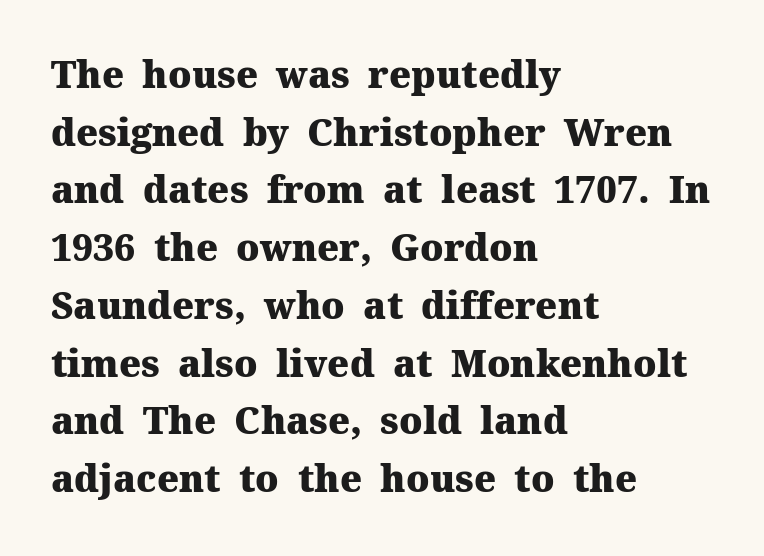
{"serif": "yes", "italic": "no", "bold": "yes", "weight": "heavy", "width": "normal", "stroke_contrast": "medium", "x_height": "medium", "monospaced": "no", "underline": "no", "align": "left", "line_spacing": "normal", "line_spacing_ratio": 1.56, "letter_spacing": "normal", "letter_spacing_em": 0.0, "glyph_px": 37}
